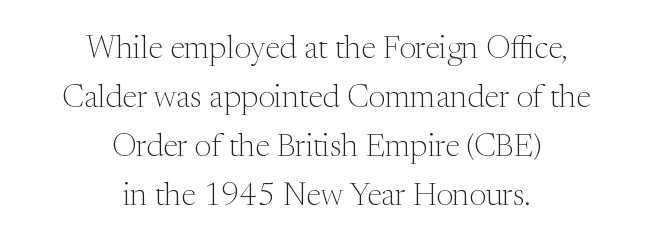
{"serif": "yes", "italic": "no", "bold": "no", "weight": "light", "width": "normal", "stroke_contrast": "medium", "x_height": "medium", "monospaced": "no", "underline": "no", "align": "center", "line_spacing": "normal", "line_spacing_ratio": 1.53, "letter_spacing": "normal", "letter_spacing_em": 0.0, "glyph_px": 32}
